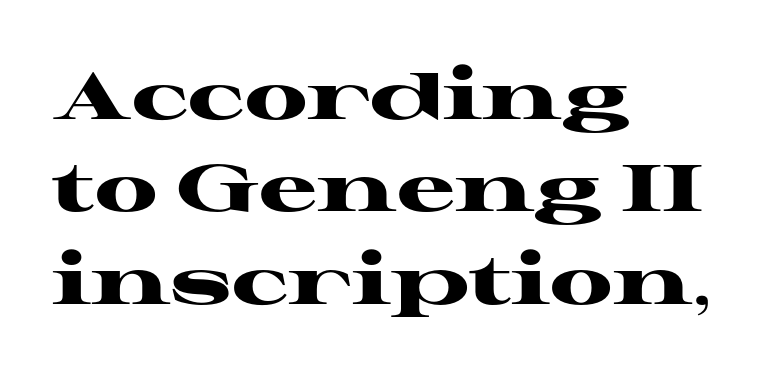
The image shows 65 px heavy, wide serif type, upright; set left-aligned, normal line spacing (1.42x), normal letter spacing, not underlined; high stroke contrast and a medium x-height.
